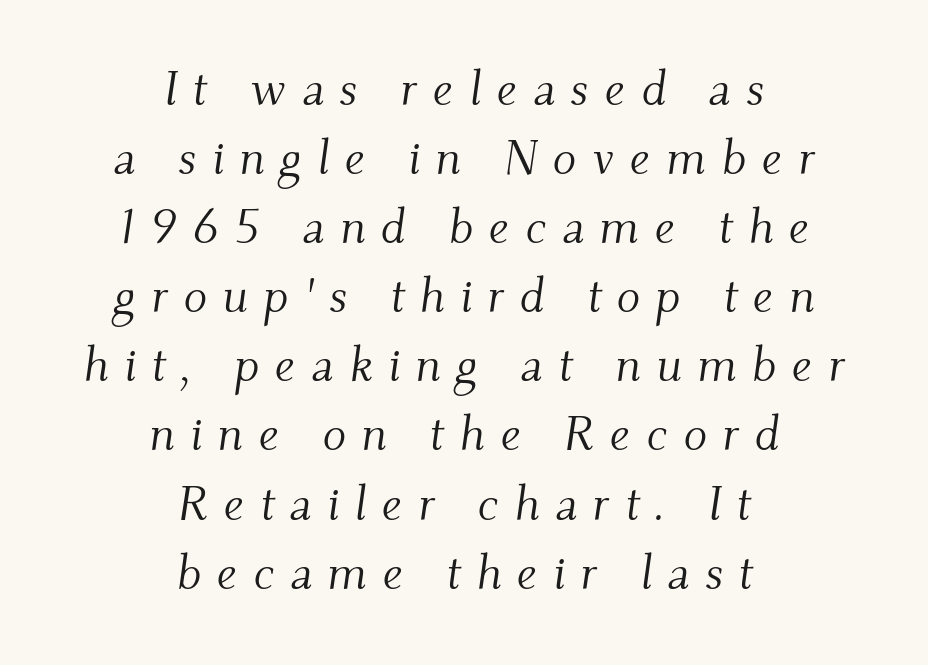
The image shows 49 px light serif type, italic (leaning right); set centered, normal line spacing (1.41x), unusually wide letter spacing (+0.31 em), not underlined; medium stroke contrast and a small x-height.
